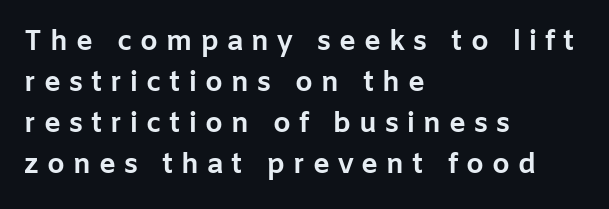
What weight is shown? A full bold with thick strokes. The passage shown is typed in a proportional face where columns would drift. The foot of each line stays bare and open. Honestly, the row spacing looks completely unremarkable. Substantial extra tracking has been applied to these lines.
